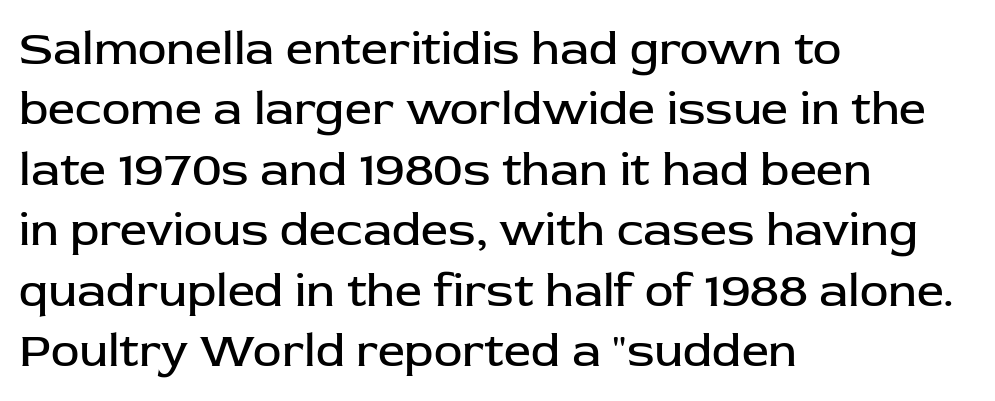
Q: Is the text bold? A: No.
Q: Is the text italic (slanted)? A: No, it is upright.
Q: Is the typeface a serif or a sans-serif typeface? A: Sans-serif.
Q: Is the text underlined? A: No.
Q: How is the paragraph aligned? A: Left-aligned.
Q: Is the spacing between letters normal or unusually wide? A: Normal.
Q: Is the spacing between lines tight, normal or loose? A: Normal.
Q: Width (condensed, normal, or wide)? A: Normal.
Q: Stroke contrast? A: Low.
Q: x-height? A: Medium.
Q: Monospaced? A: No.
